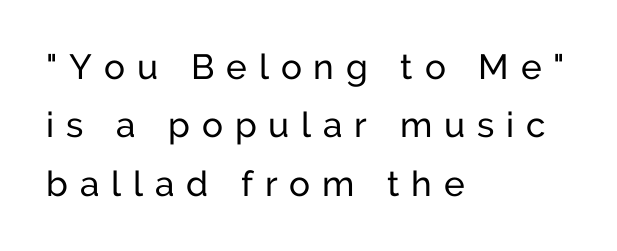
Characters remain perfectly vertical along every line. Glance below the letters and you will spot only blank space. Horizontally, the lines are justified to the leading edge only. The rendering inserts visible extra space after every character.
